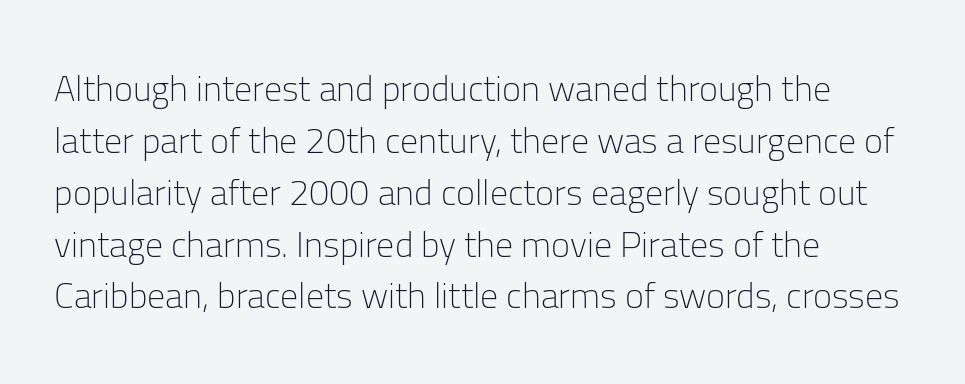
Q: Is the text bold? A: No.
Q: Is the text italic (slanted)? A: No, it is upright.
Q: Is the typeface a serif or a sans-serif typeface? A: Sans-serif.
Q: Is the text underlined? A: No.
Q: How is the paragraph aligned? A: Left-aligned.
Q: Is the spacing between letters normal or unusually wide? A: Normal.
Q: Is the spacing between lines tight, normal or loose? A: Normal.
Q: Width (condensed, normal, or wide)? A: Normal.
Q: Stroke contrast? A: Low.
Q: x-height? A: Medium.
Q: Monospaced? A: No.
